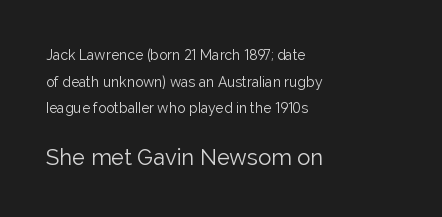
Q: Is the text bold? A: No.
Q: Is the text italic (slanted)? A: No, it is upright.
Q: Is the text underlined? A: No.
Q: How is the paragraph aligned? A: Left-aligned.
Q: Is the spacing between letters normal or unusually wide? A: Normal.
Q: Is the spacing between lines tight, normal or loose? A: Loose.
Q: Which block of text is set in a larger size, the first (top) or the second (bottom)? A: The second (bottom) one.
